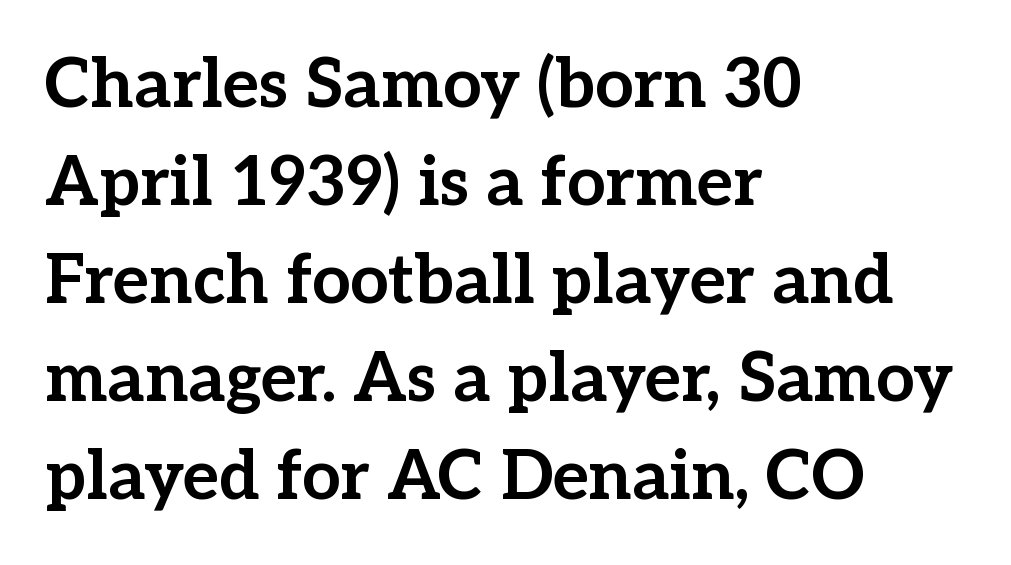
{"serif": "yes", "italic": "no", "bold": "yes", "weight": "bold", "width": "normal", "stroke_contrast": "low", "x_height": "medium", "monospaced": "no", "underline": "no", "align": "left", "line_spacing": "normal", "line_spacing_ratio": 1.44, "letter_spacing": "normal", "letter_spacing_em": 0.0, "glyph_px": 68}
